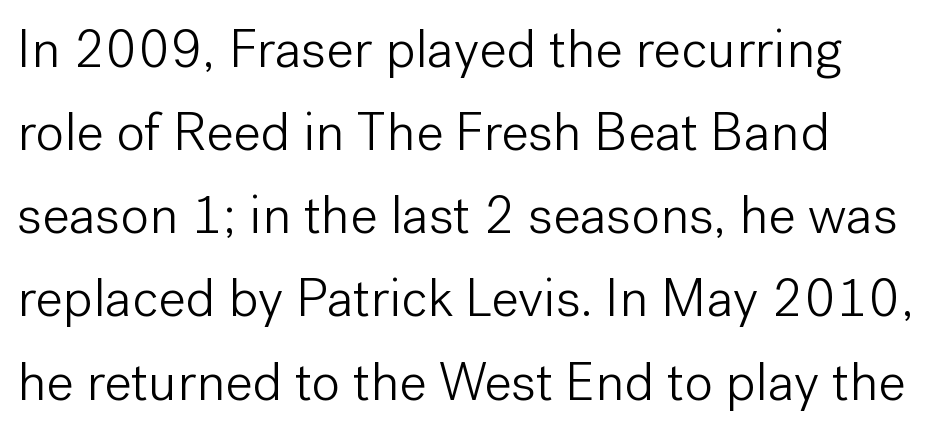
{"serif": "no", "italic": "no", "bold": "no", "weight": "light", "width": "normal", "stroke_contrast": "low", "x_height": "medium", "monospaced": "no", "underline": "no", "line_spacing": "normal", "line_spacing_ratio": 1.54, "letter_spacing": "normal", "letter_spacing_em": 0.0, "glyph_px": 54}
